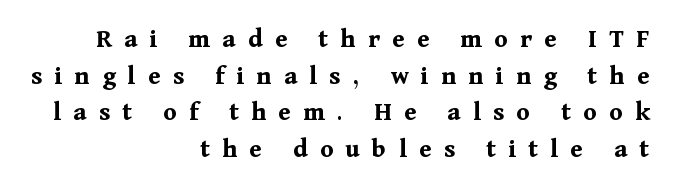
{"italic": "no", "bold": "yes", "underline": "no", "align": "right", "line_spacing": "normal", "line_spacing_ratio": 1.36, "letter_spacing": "wide", "letter_spacing_em": 0.46, "glyph_px": 27}
